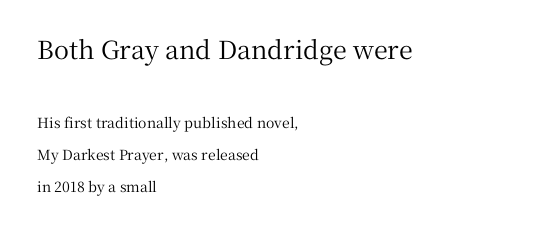
{"italic": "no", "underline": "no", "align": "left", "line_spacing": "loose", "line_spacing_ratio": 2.31, "letter_spacing": "normal", "letter_spacing_em": 0.0, "larger_block": "first", "size_ratio": 1.79, "glyph_px": 25}
